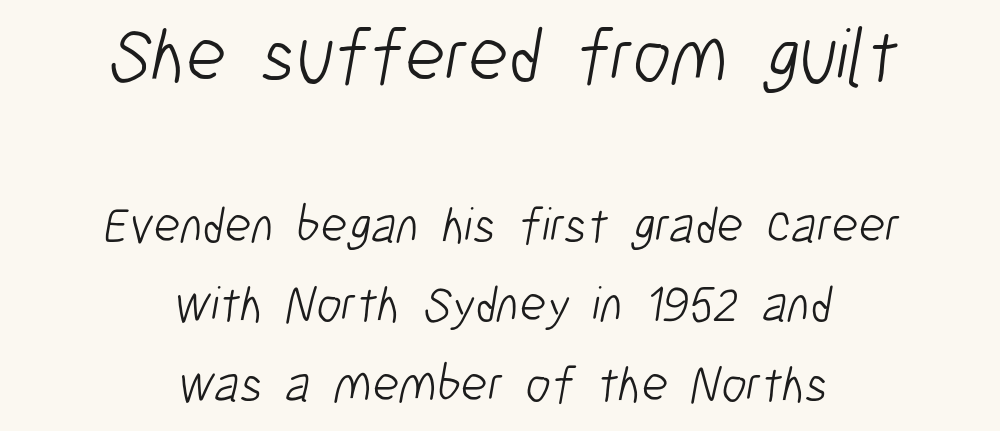
The image shows 77 px light, condensed sans-serif type; set centered, normal line spacing (1.56x), normal letter spacing, not underlined; the first (top) block is 1.51x larger; low stroke contrast and a medium x-height.
